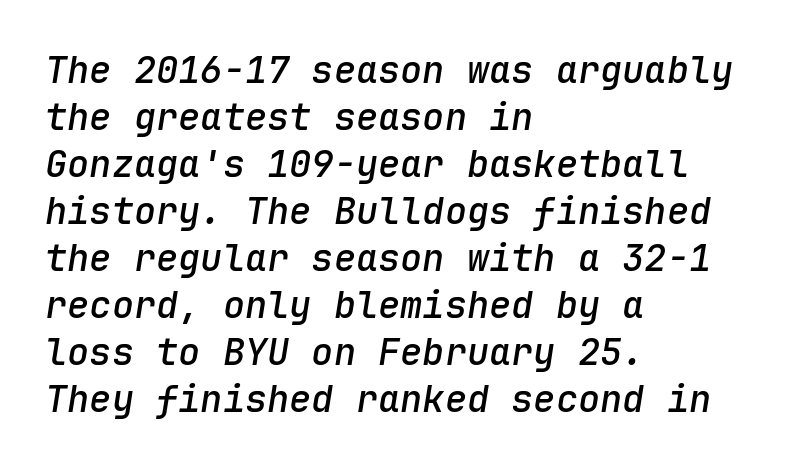
Q: Is the text bold? A: Semi-bold.
Q: Is the text italic (slanted)? A: Yes, it leans right by about 9 degrees.
Q: Is the text underlined? A: No.
Q: How is the paragraph aligned? A: Left-aligned.
Q: Is the spacing between letters normal or unusually wide? A: Normal.
Q: Is the spacing between lines tight, normal or loose? A: Normal.
Q: Width (condensed, normal, or wide)? A: Normal.
Q: Stroke contrast? A: Low.
Q: x-height? A: Medium.
Q: Monospaced? A: Yes.
